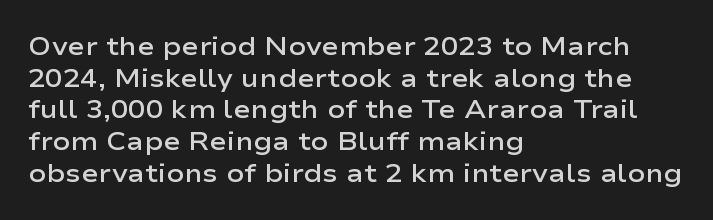
Each row of text sits above clean, open space. Typesetter's note: demi weight, one step under bold. Is the block centered? No — it sits flush against the left margin. Posture: straight, roman, zero tilt. The letterforms sit shoulder to shoulder at normal distance.
